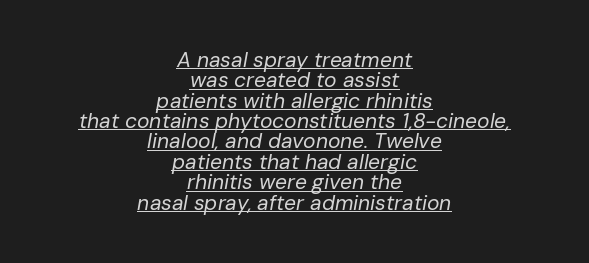
The image shows 21 px text type, italic (leaning right); set centered, tight line spacing (0.97x), normal letter spacing, underlined.
